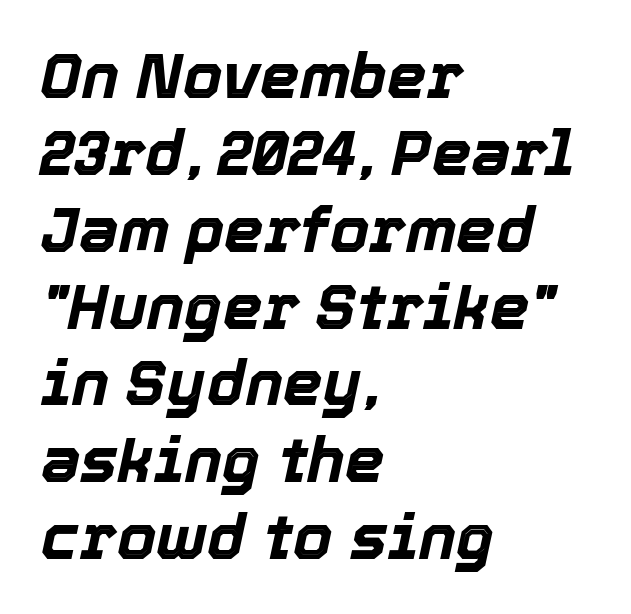
Q: Is the text bold? A: Yes.
Q: Is the text italic (slanted)? A: Yes, it leans right by about 12 degrees.
Q: Is the text underlined? A: No.
Q: How is the paragraph aligned? A: Left-aligned.
Q: Is the spacing between letters normal or unusually wide? A: Normal.
Q: Width (condensed, normal, or wide)? A: Normal.
Q: x-height? A: Medium.
Q: Monospaced? A: No.
